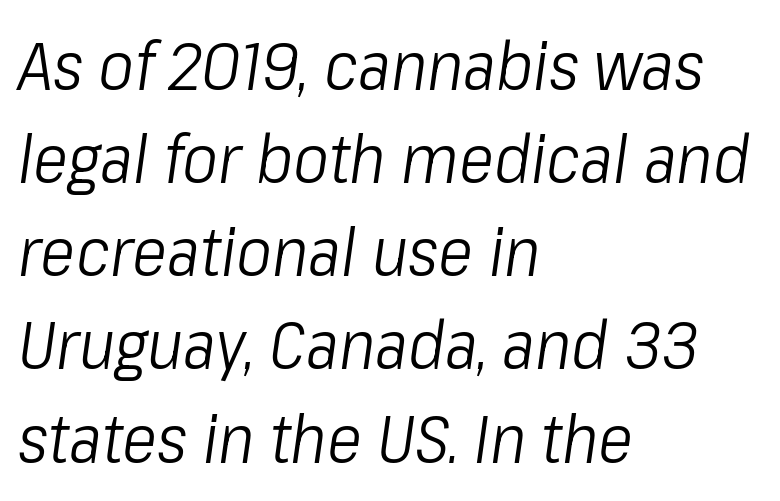
The image shows 67 px light, condensed type, italic (leaning right); set left-aligned, normal line spacing (1.39x), normal letter spacing, not underlined; low stroke contrast and a medium x-height.
